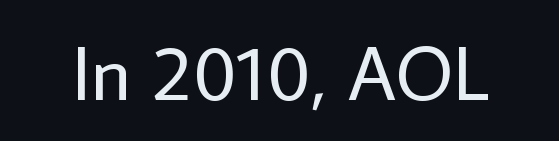
The typeface has the unassuming heft of standard copy or less. In terms of posture, this sample is upright. Students, note that the glyphs here touch the page at normal intervals. A clean baseline with only descenders dipping below it.
